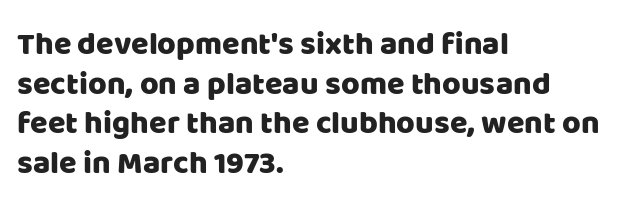
Q: Is the text italic (slanted)? A: No, it is upright.
Q: Is the typeface a serif or a sans-serif typeface? A: Sans-serif.
Q: Is the text underlined? A: No.
Q: How is the paragraph aligned? A: Left-aligned.
Q: Is the spacing between letters normal or unusually wide? A: Normal.
Q: Width (condensed, normal, or wide)? A: Normal.
Q: Stroke contrast? A: Low.
Q: x-height? A: Large.
Q: Monospaced? A: No.
